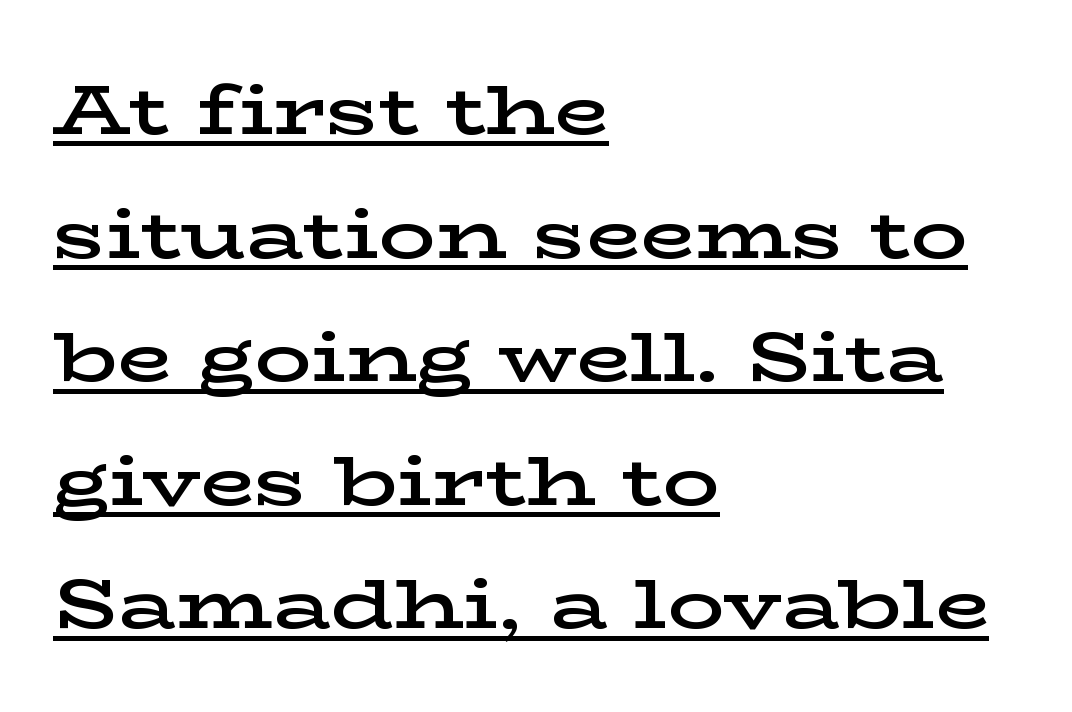
Notice how the passage keeps a crisp vertical edge on the left only. The lettering is marked with a stroke running underneath it. The characters look somewhat weighty, a semibold short of true bold. The typography opts for an upright posture over an oblique one. The letterforms sit shoulder to shoulder at normal distance.
